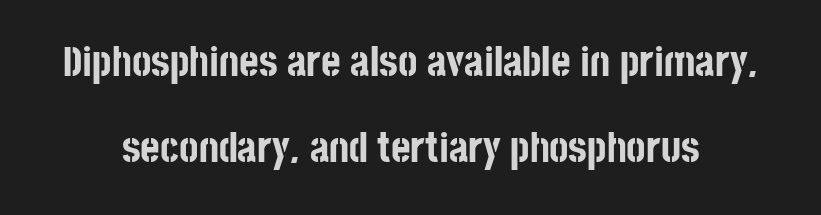
{"serif": "no", "italic": "no", "bold": "yes", "weight": "bold", "width": "condensed", "stroke_contrast": "low", "x_height": "large", "monospaced": "no", "underline": "no", "line_spacing": "loose", "line_spacing_ratio": 2.05, "letter_spacing": "normal", "letter_spacing_em": 0.0, "glyph_px": 42}
